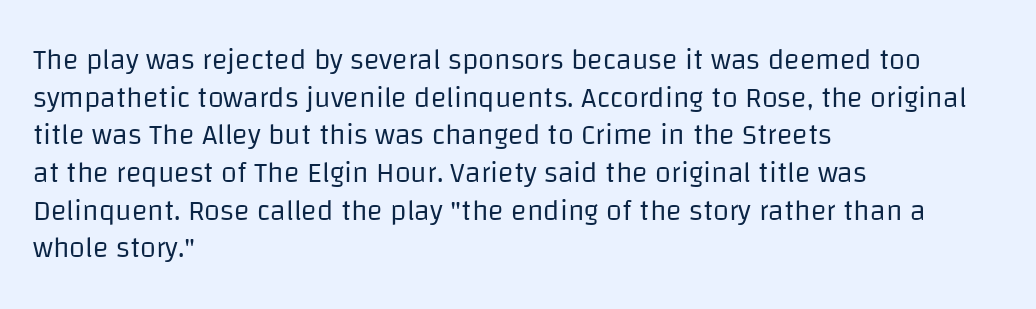
This sample is left-justified, so line endings fall wherever the words run out. No feet cap the strokes, marking this as sans-serif type. Nobody touched the tracking dial on this one. The typography opts for an upright posture over an oblique one. Spacing verdict: proportional, widths tailored to each character.
